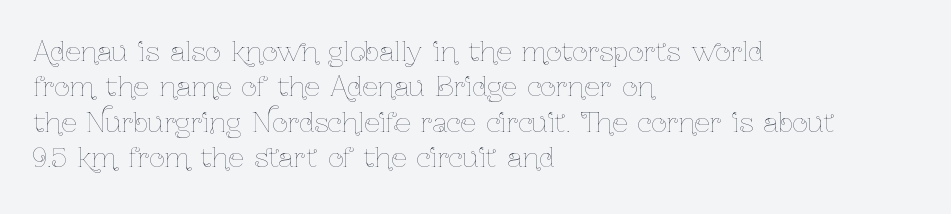
Q: Is the text bold? A: No.
Q: Is the text italic (slanted)? A: No, it is upright.
Q: Is the text underlined? A: No.
Q: How is the paragraph aligned? A: Left-aligned.
Q: Is the spacing between letters normal or unusually wide? A: Normal.
Q: Is the spacing between lines tight, normal or loose? A: Normal.
